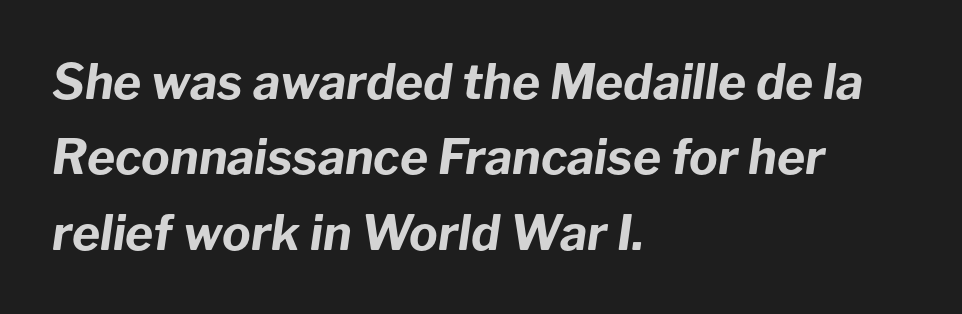
Think of a printed novel: that variable character pitch is what you see here. Bold? Absolutely — the strokes are thick and heavy. Compared with typical body copy, the letter spacing here is the same. The vertical gap from one line to the next is medium. Descenders are the only things crossing below the line. Every character sits at an angle, as italics do.
